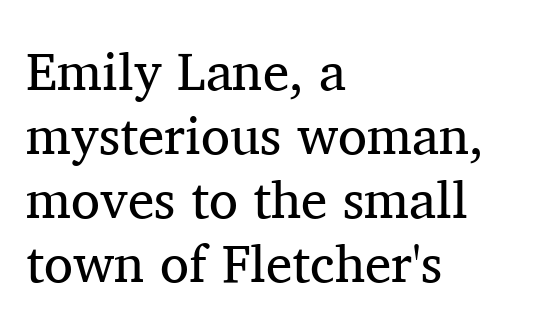
The font is comparable to plain body text, perhaps lighter. The designer went with a serif here, giving each stem small feet. Varying glyph widths throughout — classic text-font behaviour. No word sits above an underline.
